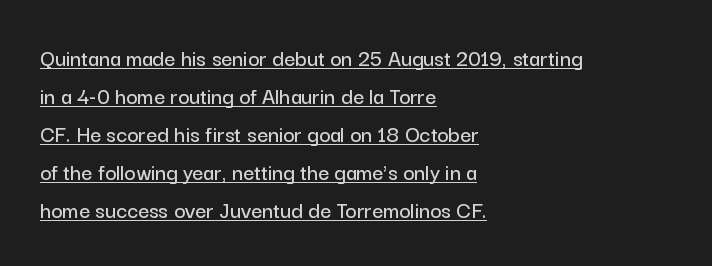
{"italic": "no", "underline": "yes", "align": "left", "line_spacing": "normal", "line_spacing_ratio": 1.58, "letter_spacing": "normal", "letter_spacing_em": 0.0, "glyph_px": 24}
